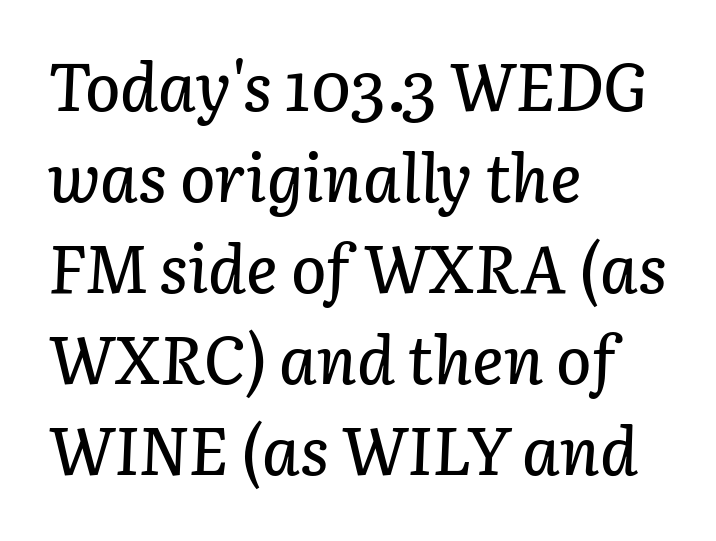
The block of text has a typical density, with ordinary space between rows. Descenders hang freely into open space. Does the copy run flush right? No — it runs flush left. These lines keep a tight, regular rhythm from letter to letter.
